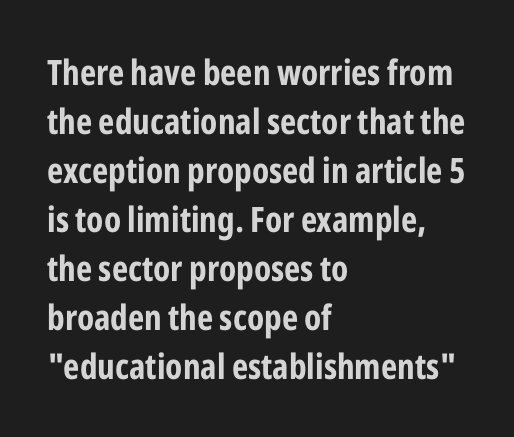
Caption: bold face, heavy strokes. Honestly, there is no underline to notice here at all. The type sits square on the baseline with zero lean. Here the designer chose a conventional face with non-uniform glyph widths.
